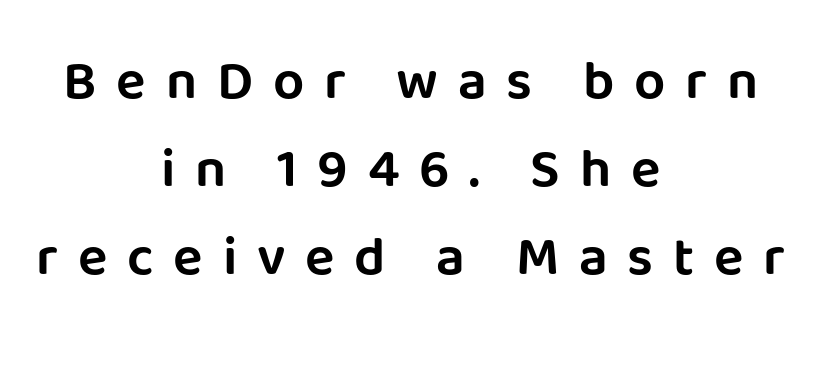
Compared with typical body copy, the letter spacing here is much looser. Do the letters lean? They stand straight. Spacing verdict: proportional, widths tailored to each character. These lines sit exactly where default settings would place them. The lines are quadded center. Check where the strokes stop: nothing finishes them off — pure sans.
